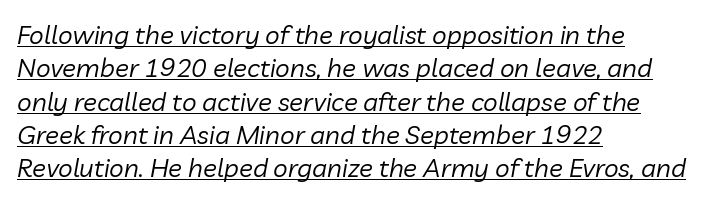
{"italic": "yes", "lean": "right", "slant_degrees": 10, "bold": "no", "underline": "yes", "align": "left", "line_spacing": "normal", "line_spacing_ratio": 1.28, "letter_spacing": "normal", "letter_spacing_em": 0.0, "glyph_px": 26}
